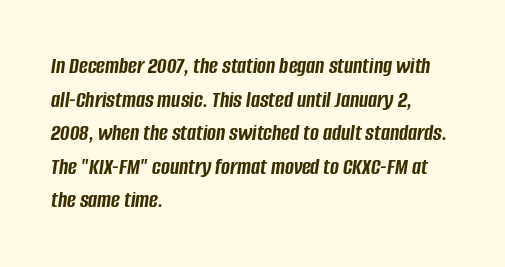
This sample uses plain, unmodified letter spacing. This rendering uses left alignment, leaving the right contour irregular. Decoration check: the copy has no underline. This sample keeps an unexceptional amount of space between lines.
